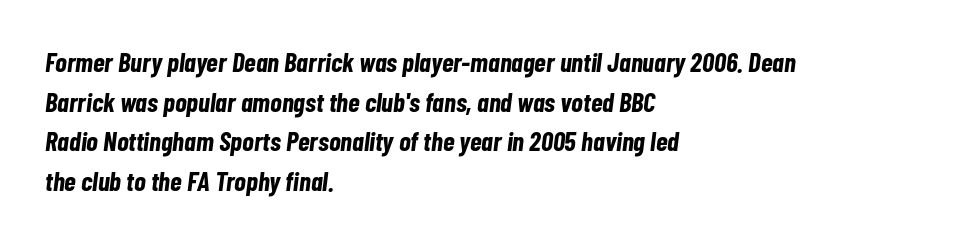
Leftover space on each line is placed entirely after the last word. Reading down the column, the eye jumps a familiar distance to each next line. Does extra space separate the letters? No, they use regular spacing. Plain, unruled lines of type.
